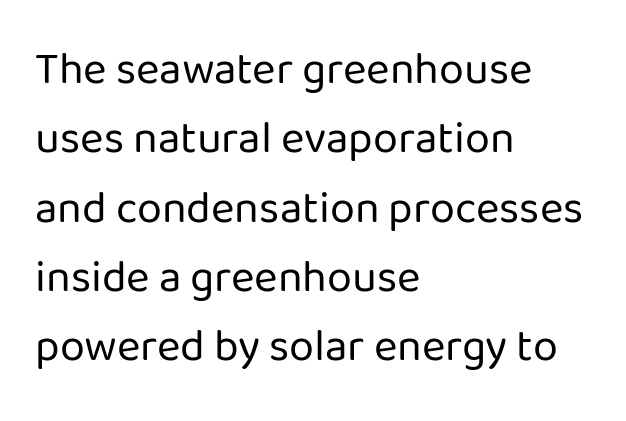
{"serif": "no", "italic": "no", "bold": "no", "weight": "regular", "width": "normal", "stroke_contrast": "low", "x_height": "medium", "monospaced": "no", "underline": "no", "align": "left", "line_spacing": "normal", "line_spacing_ratio": 1.54, "letter_spacing": "normal", "letter_spacing_em": 0.0, "glyph_px": 45}
